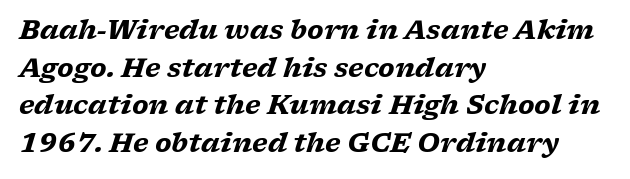
{"italic": "yes", "lean": "right", "slant_degrees": 17, "bold": "yes", "underline": "no", "align": "left", "line_spacing": "normal", "line_spacing_ratio": 1.45, "letter_spacing": "normal", "letter_spacing_em": 0.0, "glyph_px": 26}
